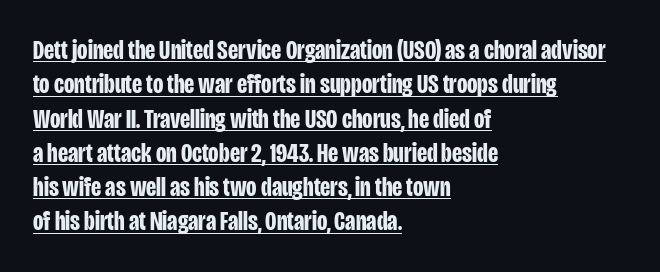
{"italic": "no", "bold": "yes", "underline": "yes", "align": "left", "line_spacing": "normal", "line_spacing_ratio": 1.27, "letter_spacing": "normal", "letter_spacing_em": 0.0, "glyph_px": 27}
